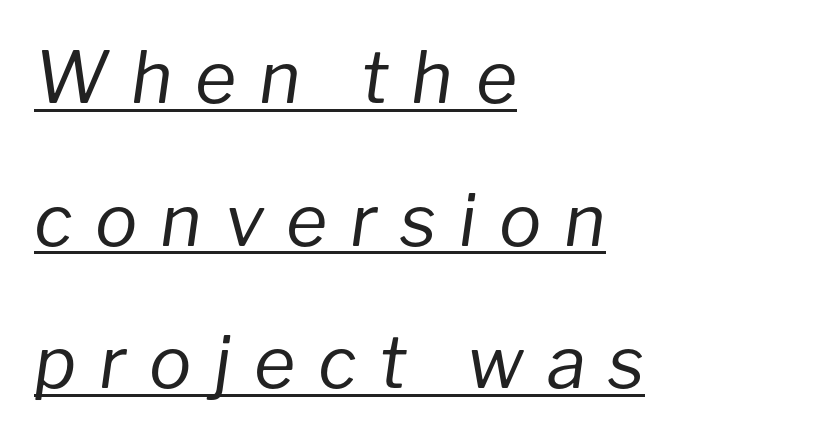
The image shows 71 px regular-weight type, italic (leaning right); set left-aligned, loose line spacing (2.01x), unusually wide letter spacing (+0.32 em), underlined; low stroke contrast and a medium x-height.
